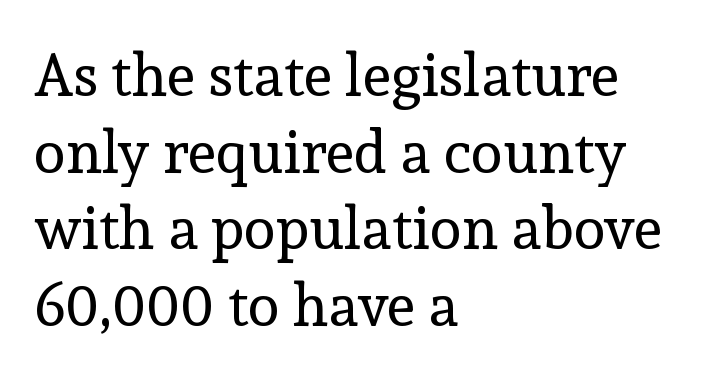
The designer left line spacing at the default. The passage shown has conventional tracking throughout. This is not heavy type; no bold has been used. Nobody drew a line under any word here.
